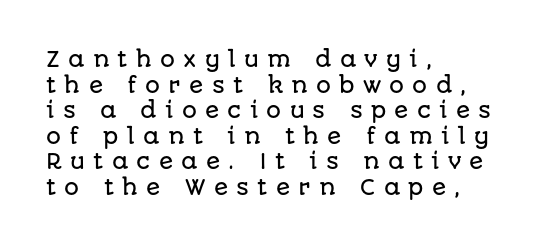
Underline: absent. Which margin do the lines hug? The left one — the right edge is uneven. The letters stand upright; this is a roman face. The line texture is sparse and dotted thanks to wide tracking.
